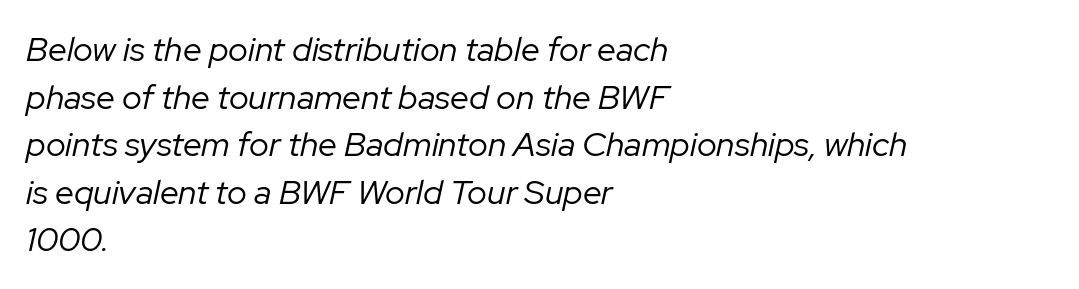
{"italic": "yes", "lean": "right", "slant_degrees": 12, "bold": "no", "weight": "regular", "width": "normal", "stroke_contrast": "low", "x_height": "medium", "monospaced": "no", "underline": "no", "align": "left", "line_spacing": "normal", "line_spacing_ratio": 1.4, "letter_spacing": "normal", "letter_spacing_em": 0.0, "glyph_px": 34}
